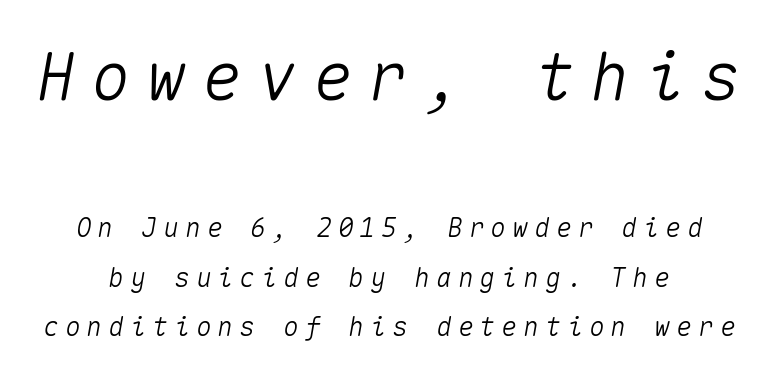
{"italic": "yes", "lean": "right", "slant_degrees": 10, "width": "normal", "stroke_contrast": "medium", "x_height": "medium", "monospaced": "yes", "underline": "no", "align": "center", "line_spacing": "loose", "line_spacing_ratio": 1.9, "letter_spacing": "wide", "letter_spacing_em": 0.24, "larger_block": "first", "size_ratio": 2.54, "glyph_px": 66}
